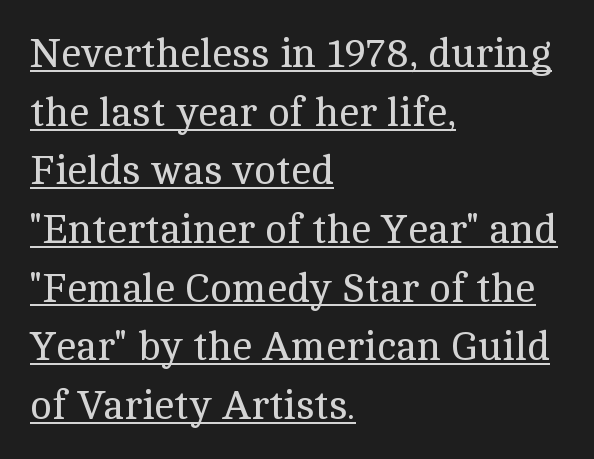
Q: Is the text bold? A: No.
Q: Is the text italic (slanted)? A: No, it is upright.
Q: Is the typeface a serif or a sans-serif typeface? A: Serif.
Q: Is the text underlined? A: Yes.
Q: How is the paragraph aligned? A: Left-aligned.
Q: Is the spacing between letters normal or unusually wide? A: Normal.
Q: Is the spacing between lines tight, normal or loose? A: Normal.
Q: Width (condensed, normal, or wide)? A: Normal.
Q: x-height? A: Medium.
Q: Monospaced? A: No.
